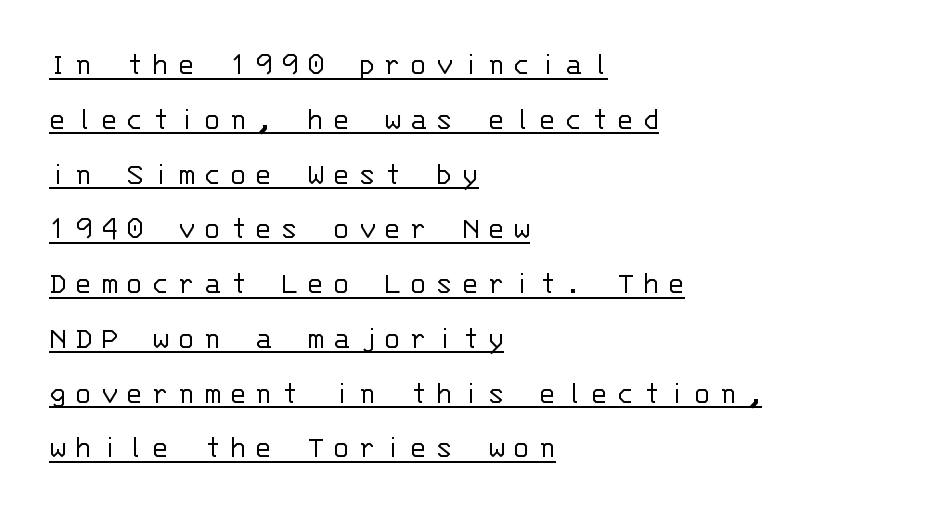
{"serif": "no", "italic": "no", "bold": "no", "weight": "light", "width": "normal", "stroke_contrast": "low", "x_height": "large", "monospaced": "yes", "underline": "yes", "align": "left", "line_spacing": "normal", "line_spacing_ratio": 1.66, "letter_spacing": "wide", "letter_spacing_em": 0.29, "glyph_px": 33}
